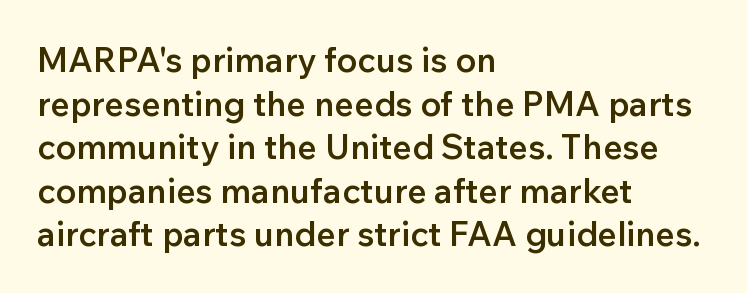
{"serif": "no", "italic": "no", "bold": "semi", "weight": "semibold", "width": "normal", "stroke_contrast": "low", "x_height": "medium", "monospaced": "no", "underline": "no", "align": "left", "line_spacing": "normal", "line_spacing_ratio": 1.28, "letter_spacing": "normal", "letter_spacing_em": 0.0, "glyph_px": 34}
